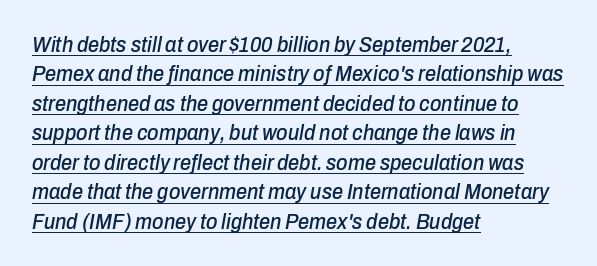
Regular leading. The specimen reads as italic at a glance. How are the letters spaced? Ordinarily, with no added tracking. The paragraph has a hard left edge and a soft right edge. Glance below the letters and you will spot a drawn line.
